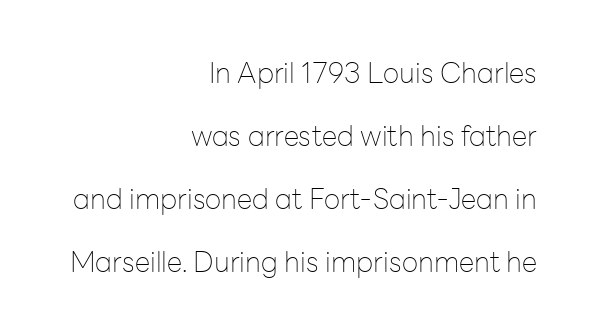
Q: Is the text bold? A: No.
Q: Is the text italic (slanted)? A: No, it is upright.
Q: Is the typeface a serif or a sans-serif typeface? A: Sans-serif.
Q: Is the text underlined? A: No.
Q: How is the paragraph aligned? A: Right-aligned.
Q: Is the spacing between letters normal or unusually wide? A: Normal.
Q: Is the spacing between lines tight, normal or loose? A: Loose.
Q: Width (condensed, normal, or wide)? A: Normal.
Q: Stroke contrast? A: Low.
Q: x-height? A: Medium.
Q: Monospaced? A: No.
